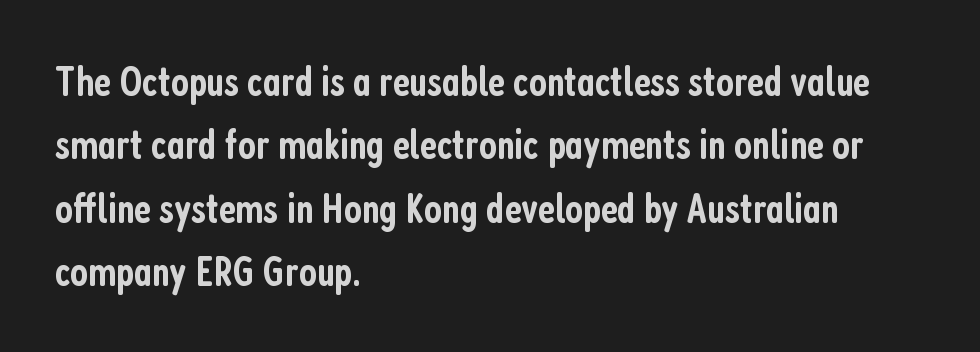
Q: Is the text bold? A: Semi-bold.
Q: Is the text italic (slanted)? A: No, it is upright.
Q: Is the typeface a serif or a sans-serif typeface? A: Sans-serif.
Q: Is the text underlined? A: No.
Q: How is the paragraph aligned? A: Left-aligned.
Q: Is the spacing between letters normal or unusually wide? A: Normal.
Q: Is the spacing between lines tight, normal or loose? A: Normal.
Q: Width (condensed, normal, or wide)? A: Condensed.
Q: Stroke contrast? A: Low.
Q: x-height? A: Medium.
Q: Monospaced? A: No.
